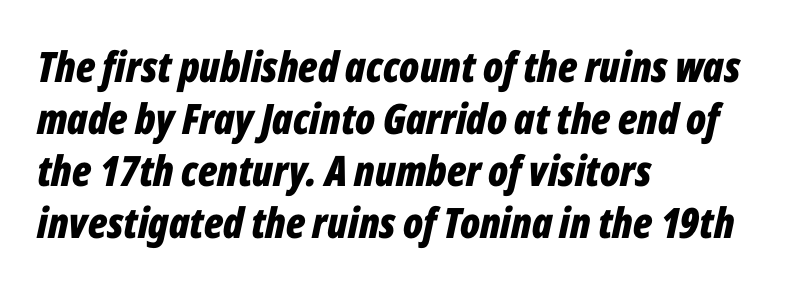
The image shows 42 px bold, condensed type, italic (leaning right); set left-aligned, line spacing 1.24x, normal letter spacing, not underlined; low stroke contrast and a medium x-height.
